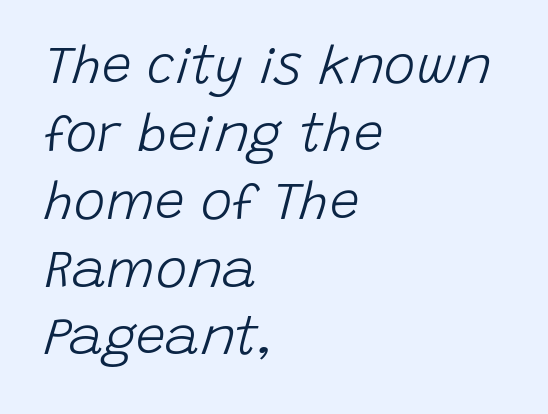
{"italic": "yes", "lean": "right", "slant_degrees": 15, "bold": "no", "weight": "light", "width": "normal", "stroke_contrast": "low", "x_height": "large", "monospaced": "no", "underline": "no", "align": "left", "line_spacing": "normal", "line_spacing_ratio": 1.28, "letter_spacing": "normal", "letter_spacing_em": 0.0, "glyph_px": 53}
